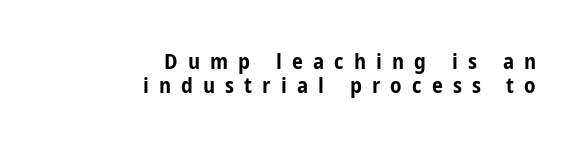
Posture: vertical. A clean baseline with only descenders dipping below it. Look at the tracking — it's clearly loosened, letters drifting apart. Is the type bold? Yes — the strokes are clearly thick and heavy.
